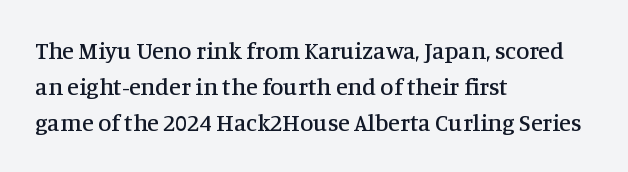
You can tell it's not italic because the verticals are truly vertical. Whoever set this chose a conventional vertical rhythm. The line texture is even and compact thanks to regular tracking. Each row of text sits above clean, open space.
